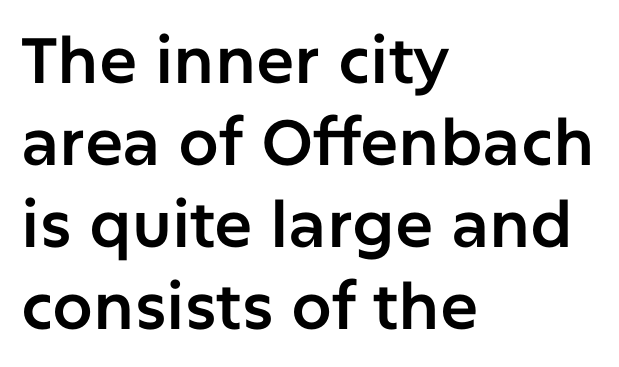
{"serif": "no", "italic": "no", "width": "normal", "stroke_contrast": "low", "x_height": "medium", "monospaced": "no", "underline": "no", "align": "left", "line_spacing": "normal", "line_spacing_ratio": 1.28, "letter_spacing": "normal", "letter_spacing_em": 0.0, "glyph_px": 64}
